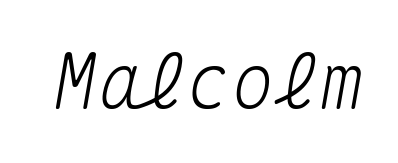
The whole block is typeset with a tilt. Beneath every word, the page is bare. Observe the ordinary spacing: letters are neighbours, not strangers. Do the characters align in a grid? Yes, the font is monospaced.
